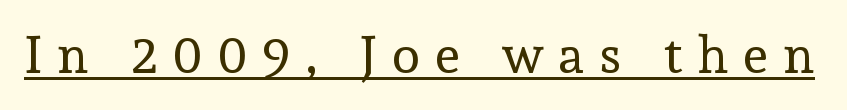
Honestly, the underline is the first thing you notice here. Proportional: the letters do not fall into vertical columns. This sample uses expanded letter spacing, leaving extra air between glyphs. The strokes carry an ordinary text weight at most.
